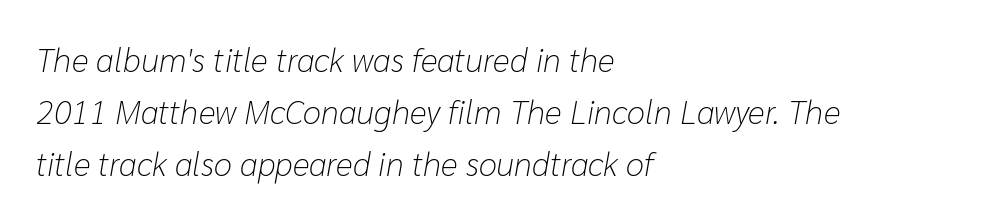
{"italic": "yes", "lean": "right", "slant_degrees": 10, "bold": "no", "weight": "light", "width": "normal", "stroke_contrast": "low", "x_height": "medium", "monospaced": "no", "underline": "no", "align": "left", "line_spacing": "normal", "line_spacing_ratio": 1.58, "letter_spacing": "normal", "letter_spacing_em": 0.0, "glyph_px": 33}
